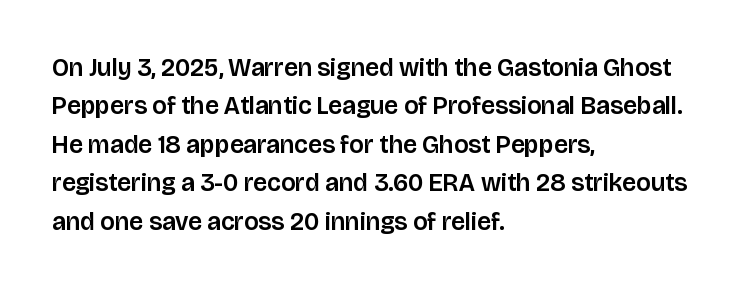
These lines stack with their left ends in a neat column. This is the regular roman posture of the typeface. Leading matches the norm, producing a regular column. No extra tracking has been applied to these lines. Type without underlining.
